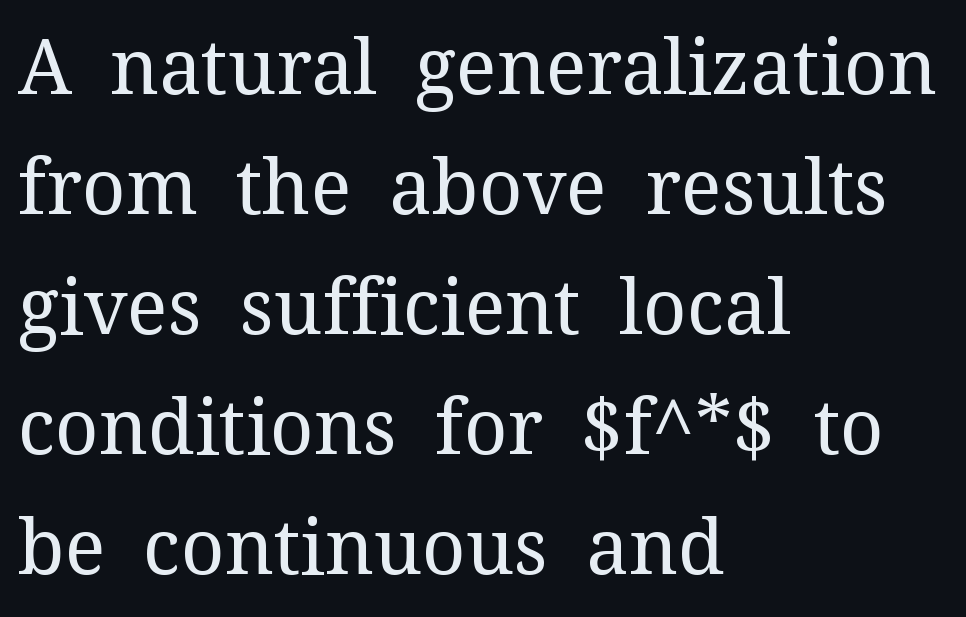
{"serif": "yes", "italic": "no", "bold": "no", "weight": "regular", "width": "normal", "stroke_contrast": "medium", "x_height": "medium", "monospaced": "no", "underline": "no", "align": "left", "line_spacing": "normal", "line_spacing_ratio": 1.58, "letter_spacing": "normal", "letter_spacing_em": 0.0, "glyph_px": 76}
